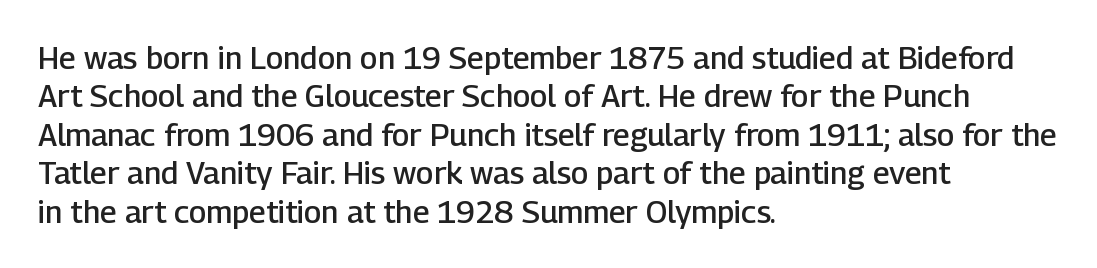
The image shows 31 px semibold sans-serif type, upright; set left-aligned, line spacing 1.24x, normal letter spacing, not underlined; low stroke contrast and a medium x-height.
